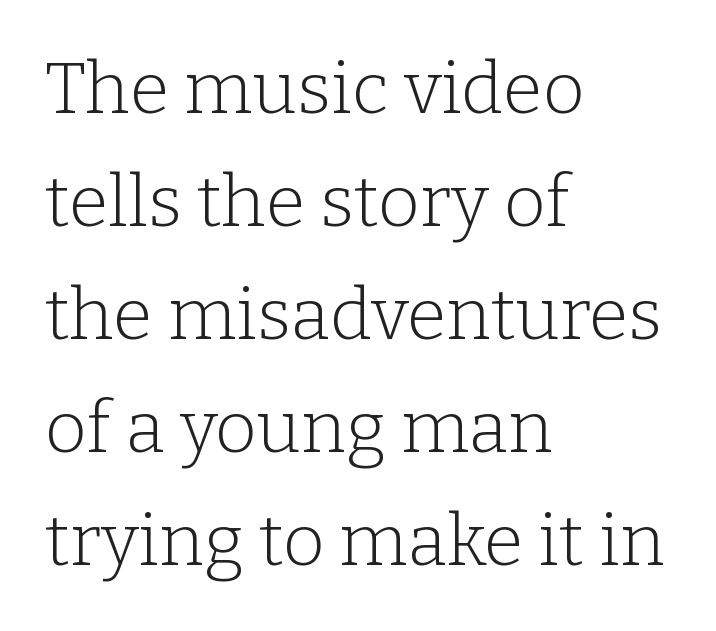
Q: Is the text bold? A: No.
Q: Is the text italic (slanted)? A: No, it is upright.
Q: Is the typeface a serif or a sans-serif typeface? A: Serif.
Q: Is the text underlined? A: No.
Q: How is the paragraph aligned? A: Left-aligned.
Q: Is the spacing between letters normal or unusually wide? A: Normal.
Q: Is the spacing between lines tight, normal or loose? A: Normal.
Q: Width (condensed, normal, or wide)? A: Normal.
Q: Stroke contrast? A: Low.
Q: x-height? A: Medium.
Q: Monospaced? A: No.
